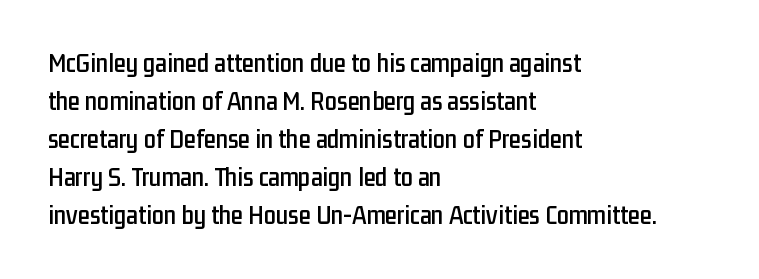
Every stem runs plumb, perpendicular to the baseline. No extra tracking has been applied to these lines. Students, observe: this is what conventionally led text looks like. The rendering anchors every line to the left-hand side. Just letters on the line, the space beneath them empty.
